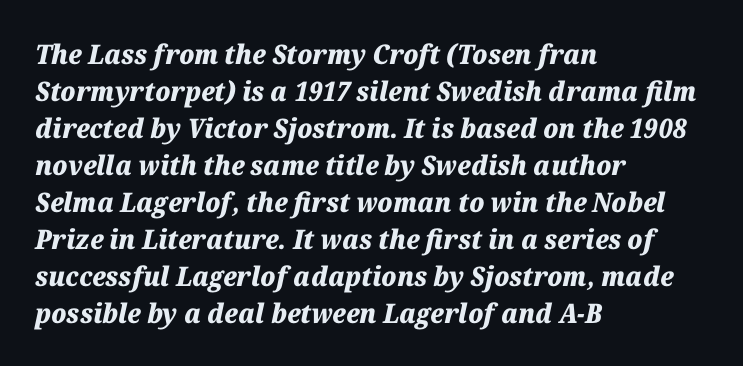
Q: Is the text bold? A: Yes.
Q: Is the text italic (slanted)? A: Yes, it leans right by about 12 degrees.
Q: Is the text underlined? A: No.
Q: How is the paragraph aligned? A: Left-aligned.
Q: Is the spacing between letters normal or unusually wide? A: Normal.
Q: Is the spacing between lines tight, normal or loose? A: Normal.
